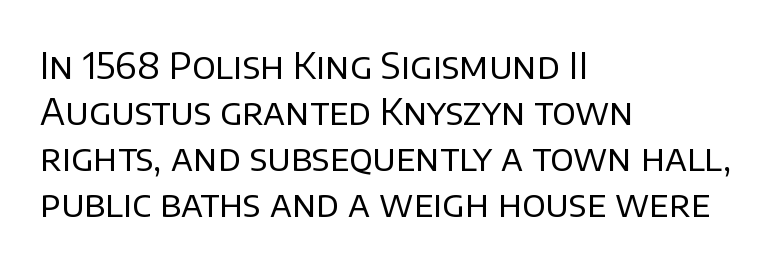
The letters sit at their default tracking, neither squeezed nor spread. Letters rest on an invisible, unmarked baseline. When letters stand straight like this, we call the style roman or upright. The weight would be labelled regular, book, light, or lighter still. Which margin do the lines hug? The left one — the right edge is uneven.
